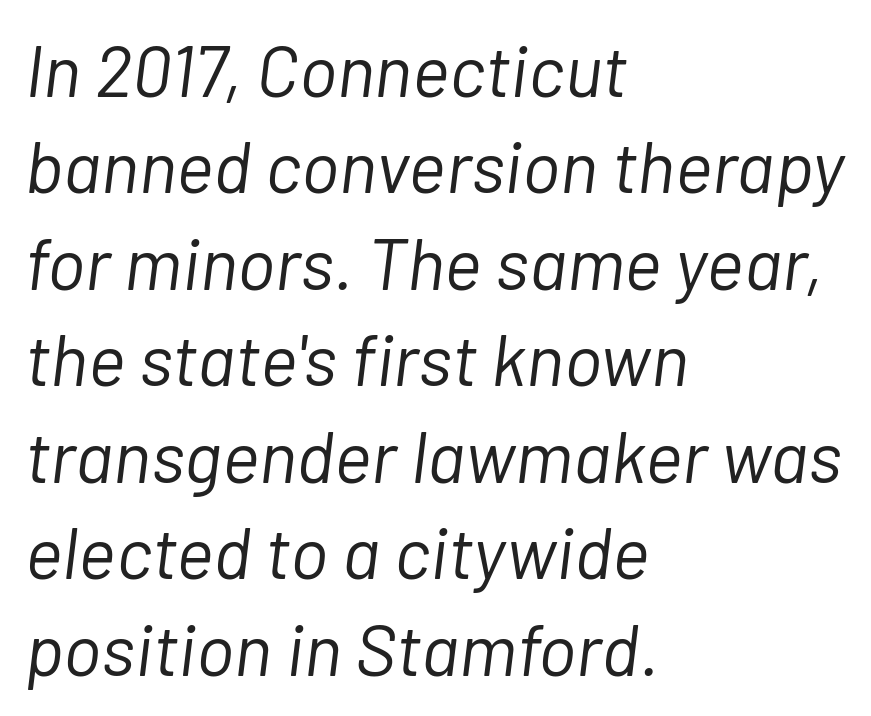
Q: Is the text bold? A: No.
Q: Is the text italic (slanted)? A: Yes, it leans right by about 7 degrees.
Q: Is the text underlined? A: No.
Q: How is the paragraph aligned? A: Left-aligned.
Q: Is the spacing between letters normal or unusually wide? A: Normal.
Q: Is the spacing between lines tight, normal or loose? A: Normal.
Q: Width (condensed, normal, or wide)? A: Normal.
Q: Stroke contrast? A: Low.
Q: x-height? A: Medium.
Q: Monospaced? A: No.
